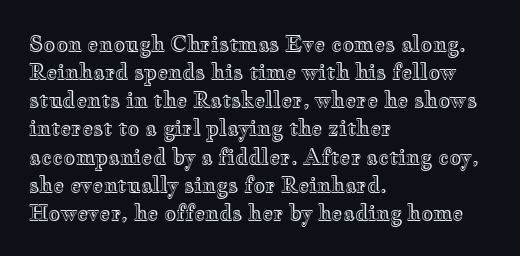
Teacher's note: observe the even left margin — that is flush-left alignment. No italicization has been applied; the sample stays upright. Clear beneath every line of the passage. Honestly, the letter spacing is just normal — you wouldn't notice it. A typesetter would call this leading conventional body-copy spacing.
